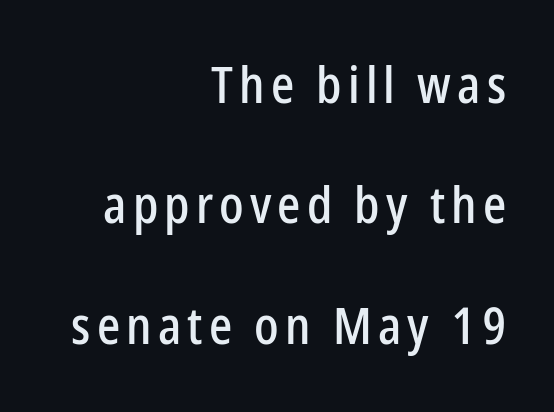
{"serif": "no", "italic": "no", "width": "condensed", "stroke_contrast": "low", "x_height": "medium", "monospaced": "no", "underline": "no", "align": "right", "line_spacing": "loose", "line_spacing_ratio": 2.36, "glyph_px": 51}
